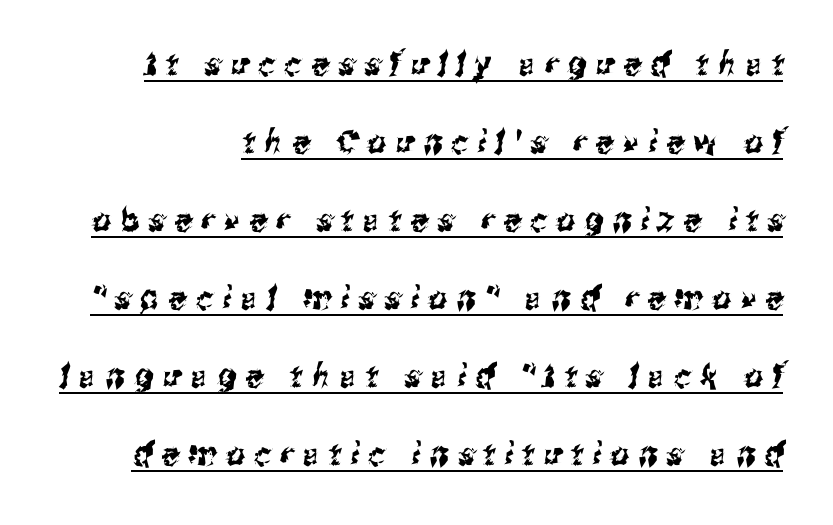
The font family rendered here belongs to the sans-serif group. A typographer would call this underscored text. Baseline-to-baseline distance is far greater than the letter height. A typesetter would call this proportional, since set widths differ per character. Observe the wide spacing: letters keep a clear distance from each other. Short and long lines alike share a common ending point at right.
